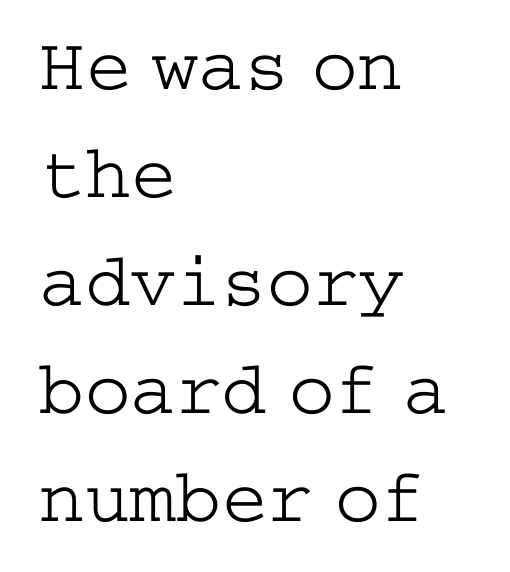
The image shows 76 px light, wide serif type, upright; set left-aligned, normal line spacing (1.42x), normal letter spacing, not underlined; low stroke contrast and a medium x-height.
